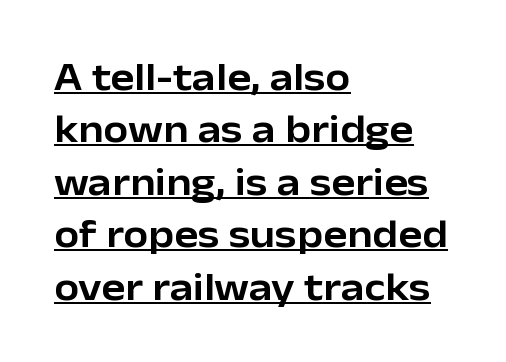
Q: Is the text italic (slanted)? A: No, it is upright.
Q: Is the typeface a serif or a sans-serif typeface? A: Sans-serif.
Q: Is the text underlined? A: Yes.
Q: How is the paragraph aligned? A: Left-aligned.
Q: Is the spacing between letters normal or unusually wide? A: Normal.
Q: Is the spacing between lines tight, normal or loose? A: Normal.
Q: Width (condensed, normal, or wide)? A: Normal.
Q: Stroke contrast? A: Low.
Q: x-height? A: Medium.
Q: Monospaced? A: No.
